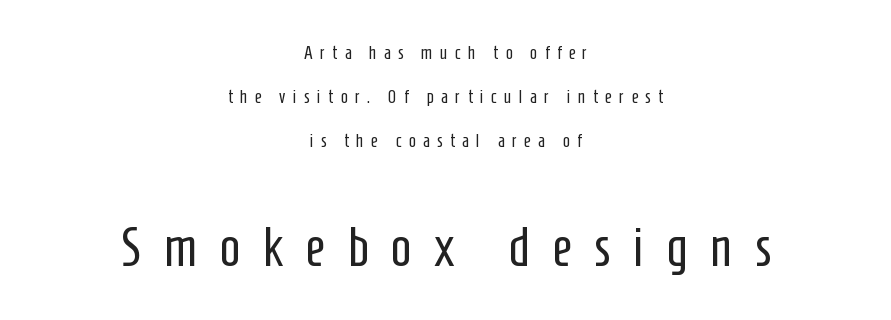
{"serif": "no", "italic": "no", "bold": "no", "weight": "regular", "width": "condensed", "stroke_contrast": "low", "x_height": "medium", "monospaced": "no", "underline": "no", "align": "center", "line_spacing": "loose", "line_spacing_ratio": 2.44, "letter_spacing": "wide", "letter_spacing_em": 0.42, "larger_block": "second", "size_ratio": 3.0, "glyph_px": 54}
